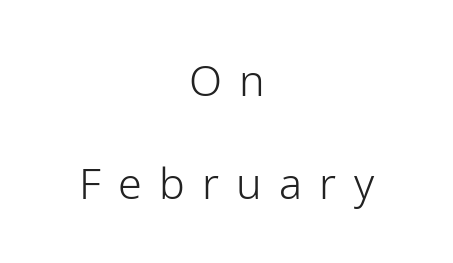
{"serif": "no", "italic": "no", "bold": "no", "weight": "light", "width": "normal", "stroke_contrast": "low", "x_height": "medium", "monospaced": "no", "underline": "no", "align": "center", "line_spacing": "loose", "line_spacing_ratio": 2.4, "letter_spacing": "wide", "letter_spacing_em": 0.4, "glyph_px": 43}
